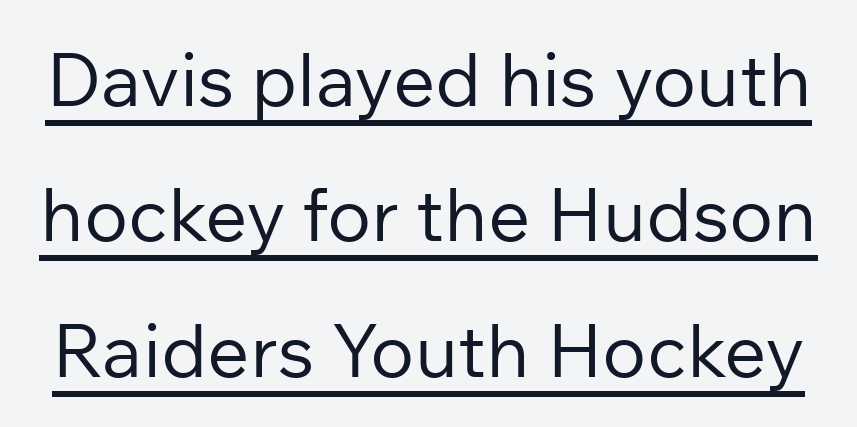
Q: Is the text bold? A: No.
Q: Is the text italic (slanted)? A: No, it is upright.
Q: Is the typeface a serif or a sans-serif typeface? A: Sans-serif.
Q: Is the text underlined? A: Yes.
Q: Is the spacing between letters normal or unusually wide? A: Normal.
Q: Width (condensed, normal, or wide)? A: Normal.
Q: Stroke contrast? A: Low.
Q: x-height? A: Medium.
Q: Monospaced? A: No.
